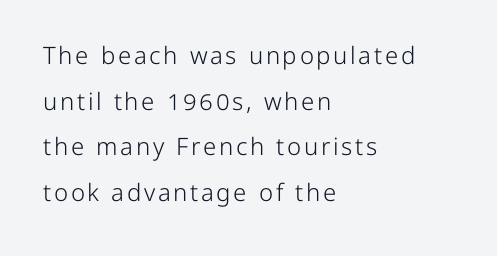
The image shows 24 px text type, upright; set left-aligned, loose line spacing (1.9x), not underlined.
